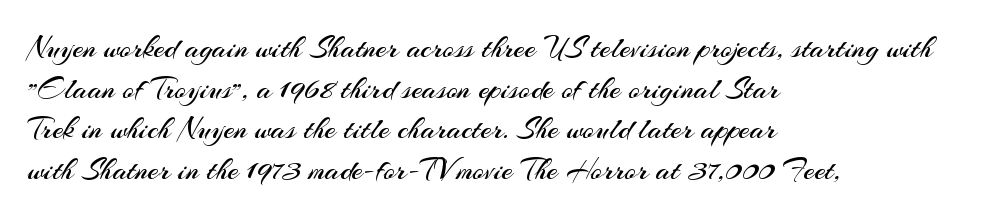
The image shows 31 px regular-weight sans-serif type; set left-aligned, normal line spacing (1.31x), normal letter spacing, not underlined; medium stroke contrast and a small x-height.
